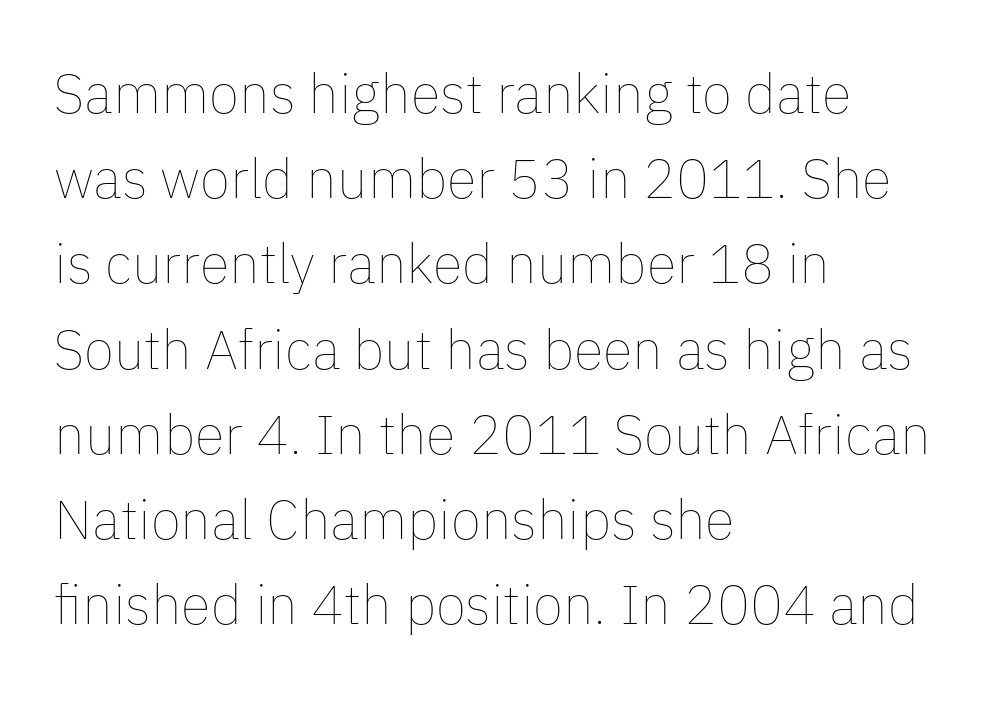
{"italic": "no", "bold": "no", "weight": "thin", "width": "normal", "stroke_contrast": "low", "x_height": "medium", "monospaced": "no", "underline": "no", "align": "left", "line_spacing": "normal", "line_spacing_ratio": 1.55, "letter_spacing": "normal", "letter_spacing_em": 0.0, "glyph_px": 55}
